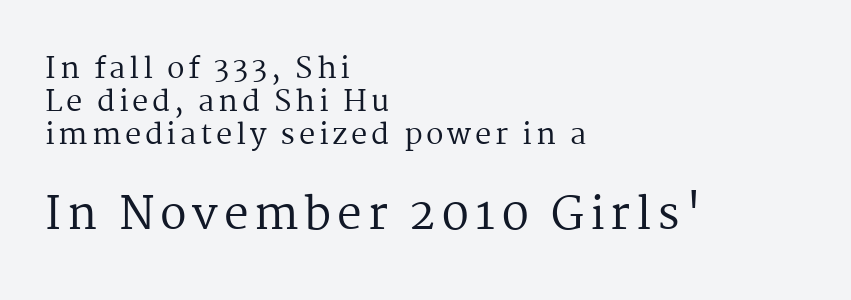
Letters have the restrained weight of plain body copy at most. Upright lettering throughout. Size contrast runs from small at the top to large at the bottom. Character widths vary here, with narrow letters taking less room than wide ones.
